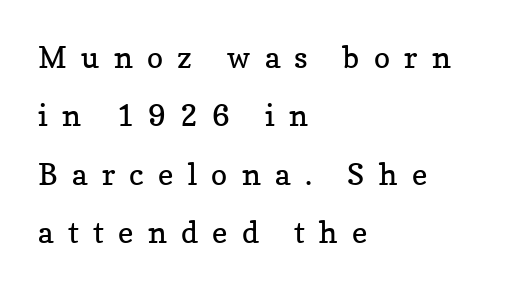
The image shows 30 px regular-weight serif type, upright; set left-aligned, loose line spacing (1.95x), unusually wide letter spacing (+0.48 em), not underlined; low stroke contrast and a medium x-height.
